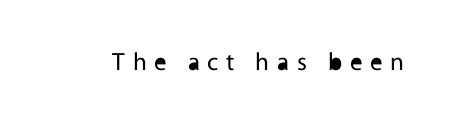
The image shows 25 px text type, upright; set unusually wide letter spacing (+0.31 em), not underlined.
